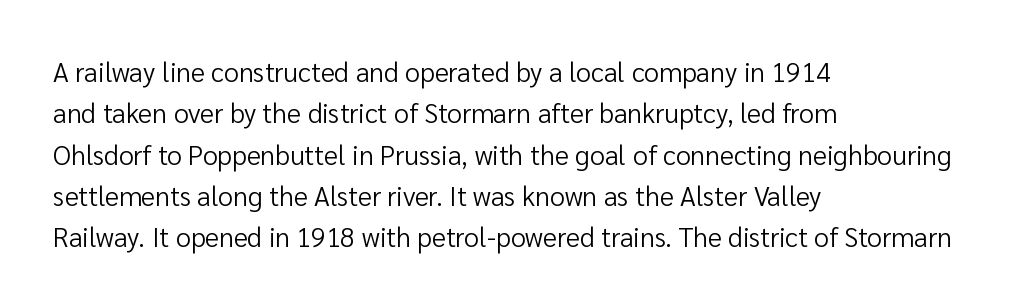
In terms of leading, this rendering sits right in the middle. The lettering stays uniformly vertical, giving the passage a roman look. Decoration check: the copy has no underline. The passage shown is not bold in any degree. How are the letters spaced? Ordinarily, with no added tracking.
